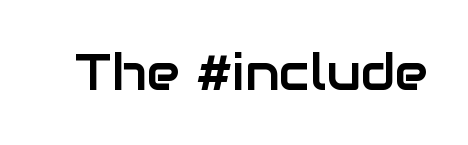
The rendering shows plain stroke endings on the letterforms — a sans-serif design. Clear beneath every line of the passage. Every character sits straight up, as roman type does. Here the designer chose a conventional face with non-uniform glyph widths. This rendering leaves character spacing at its baseline value.
